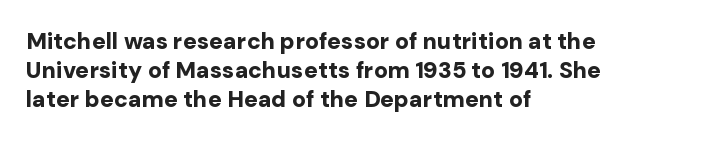
The image shows 23 px bold type, upright; set left-aligned, normal line spacing (1.27x), normal letter spacing, not underlined.
